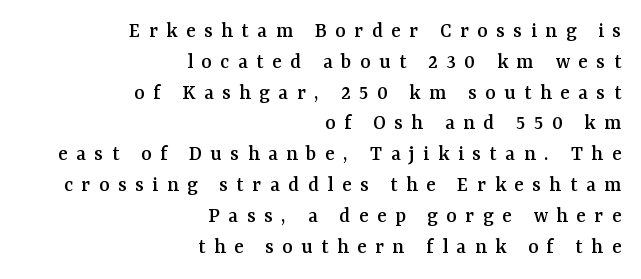
Q: Is the text italic (slanted)? A: No, it is upright.
Q: Is the text underlined? A: No.
Q: How is the paragraph aligned? A: Right-aligned.
Q: Is the spacing between letters normal or unusually wide? A: Unusually wide.
Q: Is the spacing between lines tight, normal or loose? A: Normal.
